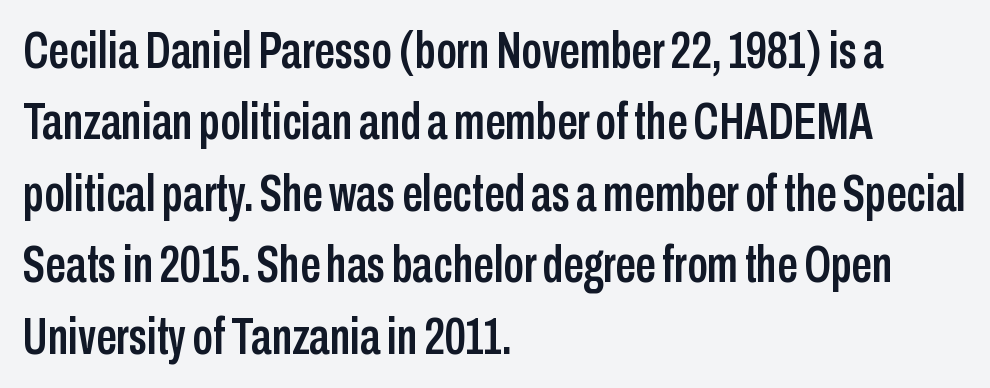
Q: Is the text italic (slanted)? A: No, it is upright.
Q: Is the typeface a serif or a sans-serif typeface? A: Sans-serif.
Q: Is the text underlined? A: No.
Q: How is the paragraph aligned? A: Left-aligned.
Q: Is the spacing between letters normal or unusually wide? A: Normal.
Q: Is the spacing between lines tight, normal or loose? A: Normal.
Q: Width (condensed, normal, or wide)? A: Condensed.
Q: Stroke contrast? A: Low.
Q: x-height? A: Medium.
Q: Monospaced? A: No.
